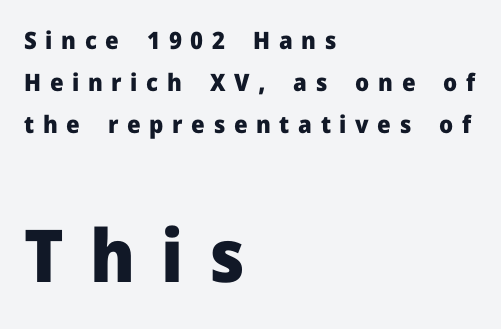
Q: Is the text bold? A: Yes.
Q: Is the text italic (slanted)? A: No, it is upright.
Q: Is the typeface a serif or a sans-serif typeface? A: Sans-serif.
Q: Is the text underlined? A: No.
Q: How is the paragraph aligned? A: Left-aligned.
Q: Is the spacing between letters normal or unusually wide? A: Unusually wide.
Q: Which block of text is set in a larger size, the first (top) or the second (bottom)? A: The second (bottom) one.
Q: Width (condensed, normal, or wide)? A: Normal.
Q: Stroke contrast? A: Low.
Q: x-height? A: Medium.
Q: Monospaced? A: No.
